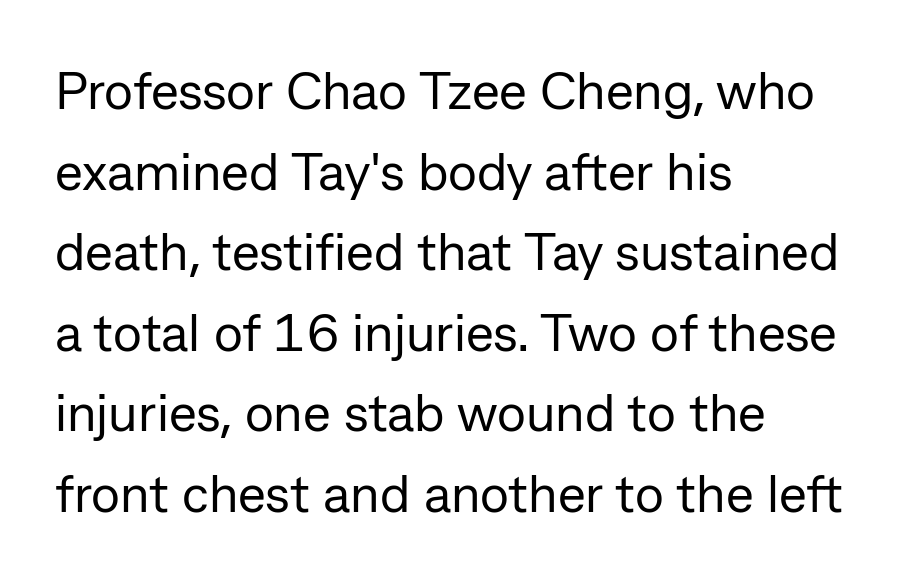
This rendering leaves character spacing at its baseline value. Look at the bottom of the vertical strokes: they stop flat, with no serifs. You can tell it's not italic because the verticals are truly vertical. This sample has the flowing, uneven cadence of proportional lettering. The rendering anchors every line to the left-hand side. What's the leading like? Ordinary, nothing unusual.
